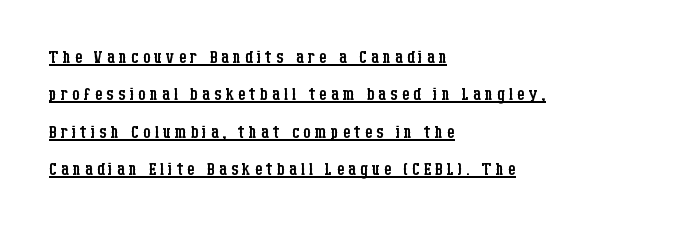
Unbolded letterforms with no extra heft. The text block is weighted toward the left margin, trailing off unevenly rightward. Normally led — the rows are evenly, conventionally spaced. Do the letters lean? They stand straight.
